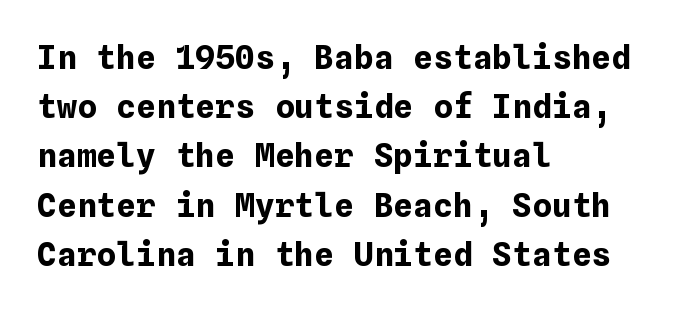
Q: Is the text bold? A: Yes.
Q: Is the text italic (slanted)? A: No, it is upright.
Q: Is the text underlined? A: No.
Q: How is the paragraph aligned? A: Left-aligned.
Q: Is the spacing between letters normal or unusually wide? A: Normal.
Q: Is the spacing between lines tight, normal or loose? A: Normal.
Q: Width (condensed, normal, or wide)? A: Normal.
Q: Stroke contrast? A: Low.
Q: x-height? A: Medium.
